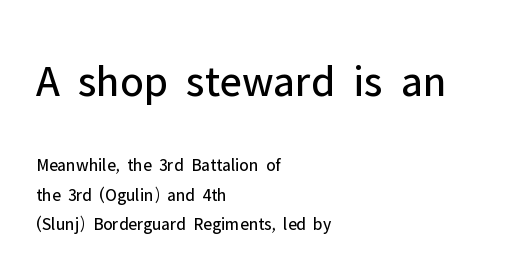
Q: Is the text bold? A: No.
Q: Is the text italic (slanted)? A: No, it is upright.
Q: Is the typeface a serif or a sans-serif typeface? A: Sans-serif.
Q: Is the text underlined? A: No.
Q: How is the paragraph aligned? A: Left-aligned.
Q: Is the spacing between letters normal or unusually wide? A: Normal.
Q: Is the spacing between lines tight, normal or loose? A: Normal.
Q: Which block of text is set in a larger size, the first (top) or the second (bottom)? A: The first (top) one.
Q: Width (condensed, normal, or wide)? A: Normal.
Q: Stroke contrast? A: Low.
Q: x-height? A: Medium.
Q: Monospaced? A: No.
